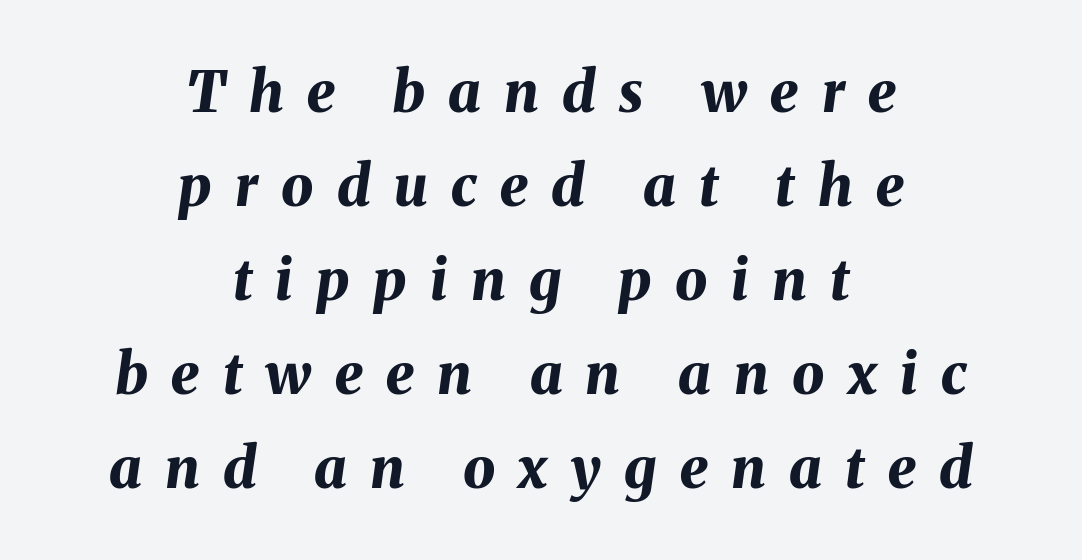
{"italic": "yes", "lean": "right", "slant_degrees": 8, "bold": "yes", "weight": "bold", "width": "normal", "stroke_contrast": "medium", "x_height": "medium", "monospaced": "no", "underline": "no", "align": "center", "line_spacing": "normal", "line_spacing_ratio": 1.65, "letter_spacing": "wide", "letter_spacing_em": 0.41, "glyph_px": 57}
